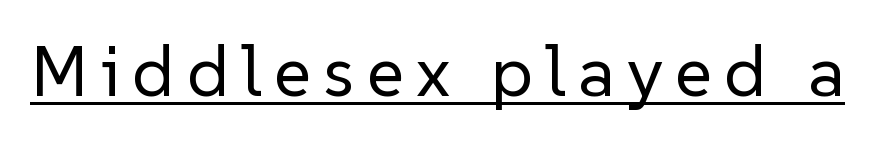
Font category for this specimen: sans-serif. You could not count columns in this text — the font is proportionally spaced. Designer's note — italics off, roman on. The face used here appears with an underline applied. Is this a heavy cut? Hardly; it is regular or lighter.
